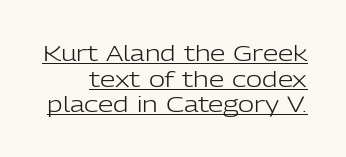
Q: Is the text bold? A: No.
Q: Is the text italic (slanted)? A: No, it is upright.
Q: Is the text underlined? A: Yes.
Q: Is the spacing between letters normal or unusually wide? A: Normal.
